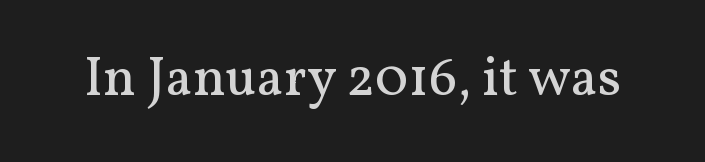
The image shows 55 px regular-weight serif type, upright; set normal letter spacing, not underlined; medium stroke contrast and a medium x-height.
